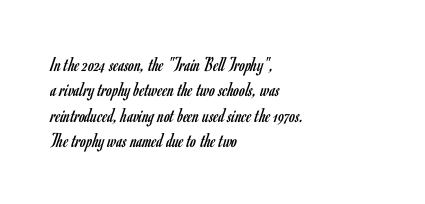
The image shows 21 px text type; set left-aligned, line spacing 1.21x, normal letter spacing, not underlined.
